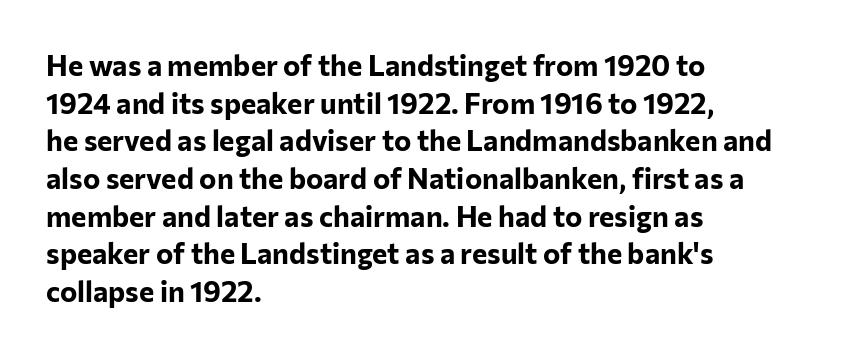
{"serif": "no", "italic": "no", "bold": "yes", "weight": "bold", "width": "normal", "stroke_contrast": "low", "x_height": "medium", "monospaced": "no", "underline": "no", "align": "left", "line_spacing": "normal", "line_spacing_ratio": 1.3, "letter_spacing": "normal", "letter_spacing_em": 0.0, "glyph_px": 29}
